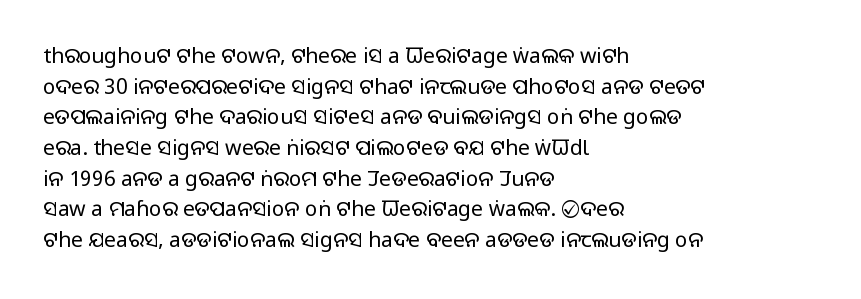
The image shows 21 px text type, upright; set left-aligned, normal line spacing (1.46x), normal letter spacing, not underlined.
